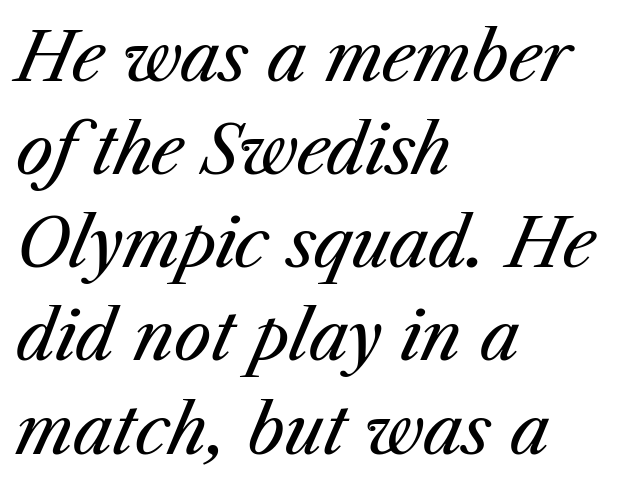
{"italic": "yes", "lean": "right", "slant_degrees": 23, "bold": "no", "weight": "regular", "width": "normal", "stroke_contrast": "medium", "x_height": "medium", "monospaced": "no", "underline": "no", "align": "left", "line_spacing": "normal", "line_spacing_ratio": 1.39, "letter_spacing": "normal", "letter_spacing_em": 0.0, "glyph_px": 67}
